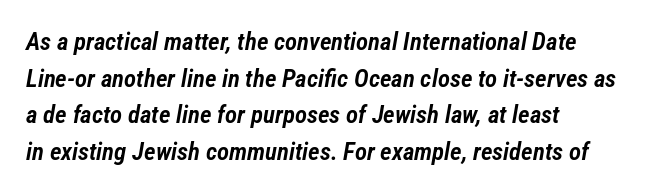
Q: Is the text bold? A: Semi-bold.
Q: Is the text italic (slanted)? A: Yes, it leans right by about 12 degrees.
Q: Is the text underlined? A: No.
Q: How is the paragraph aligned? A: Left-aligned.
Q: Is the spacing between letters normal or unusually wide? A: Normal.
Q: Is the spacing between lines tight, normal or loose? A: Normal.
